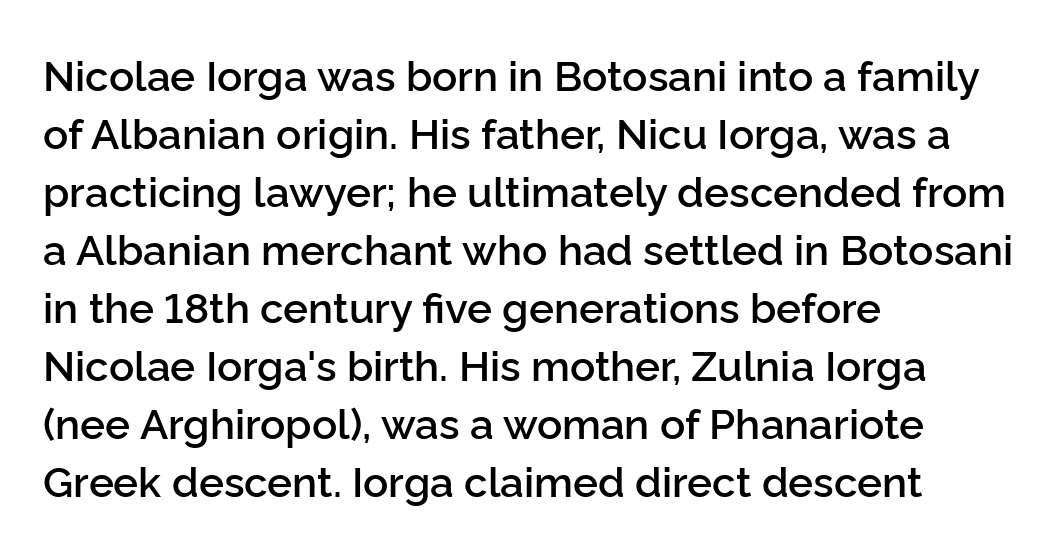
The characters display no serif detailing; their extremities are plain. Alignment: flush left. Unlike italic type, these characters show no tilt at all. The sample has been set in demibold, a notch under bold. Is this a fixed-width face? No — the glyphs have proportional, varying widths.
